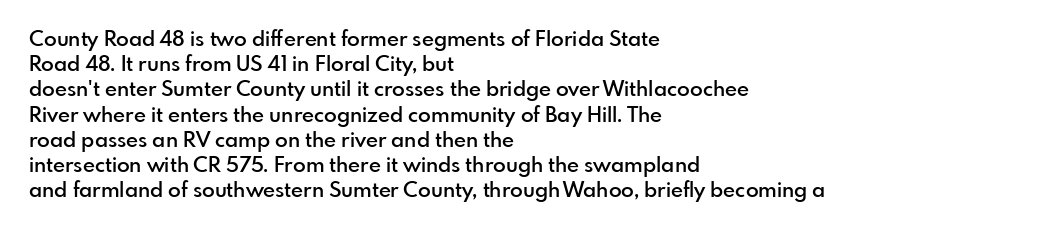
The image shows 21 px text type, upright; set left-aligned, line spacing 1.2x, normal letter spacing, not underlined.
